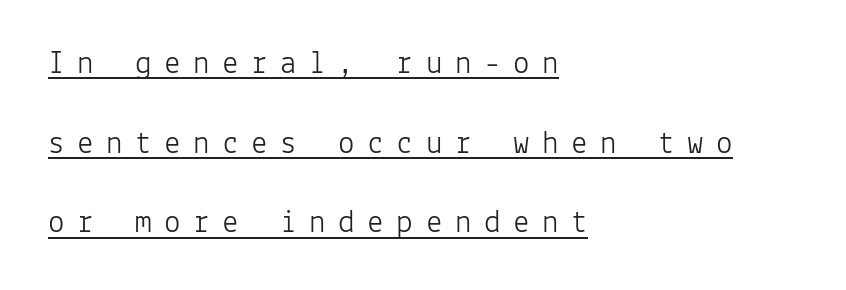
The image shows 33 px light sans-serif type, upright, monospaced; set left-aligned, loose line spacing (2.41x), unusually wide letter spacing (+0.38 em), underlined; low stroke contrast and a medium x-height.
